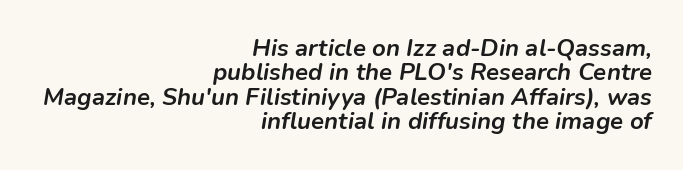
The image shows 24 px bold type, italic (leaning right); set right-aligned, tight line spacing (1.02x), normal letter spacing, not underlined.
